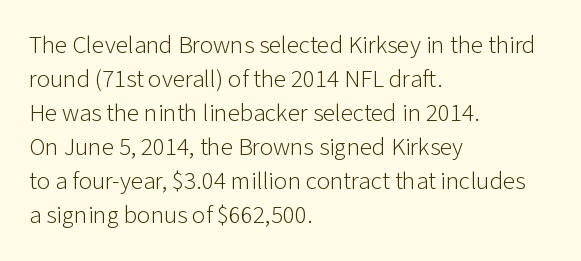
{"italic": "no", "bold": "no", "underline": "no", "align": "left", "line_spacing": "normal", "line_spacing_ratio": 1.36, "letter_spacing": "normal", "letter_spacing_em": 0.0, "glyph_px": 25}
